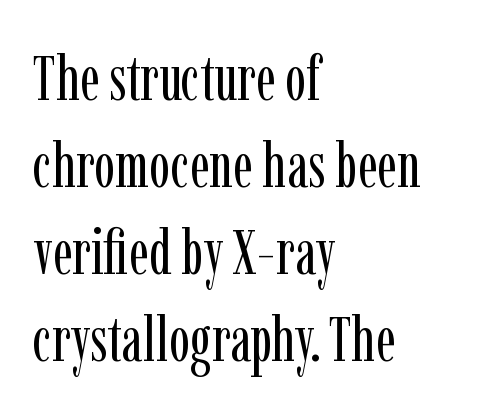
The image shows 63 px regular-weight, condensed serif type, upright; set left-aligned, normal line spacing (1.38x), normal letter spacing, not underlined; low stroke contrast and a medium x-height.
